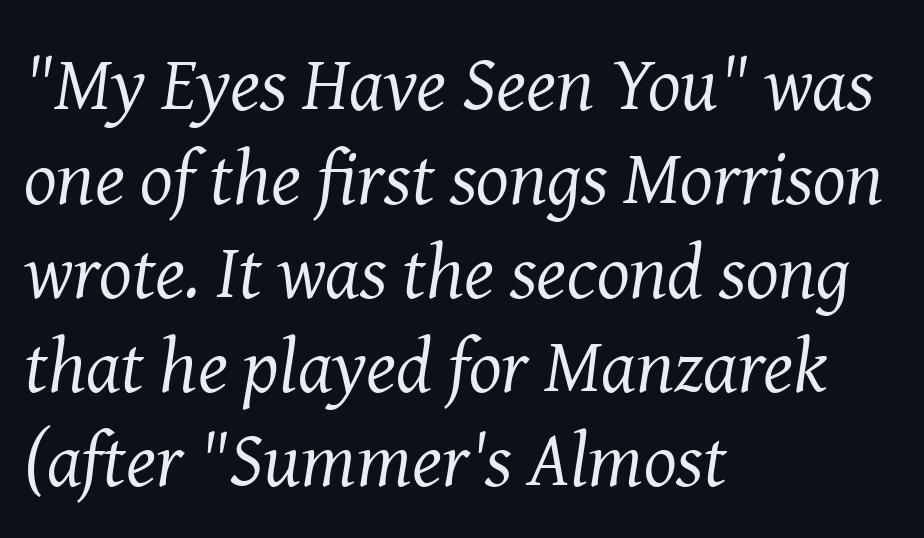
{"serif": "yes", "italic": "yes", "lean": "right", "slant_degrees": 8, "bold": "no", "weight": "regular", "width": "normal", "stroke_contrast": "medium", "x_height": "medium", "monospaced": "no", "underline": "no", "align": "left", "line_spacing_ratio": 1.22, "letter_spacing": "normal", "letter_spacing_em": 0.0, "glyph_px": 77}
